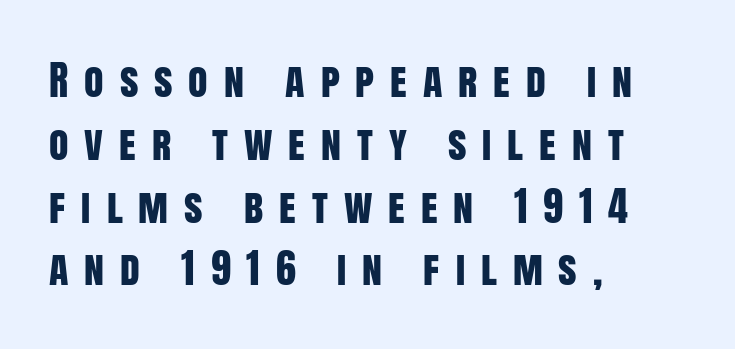
Is there any slant? The stems are plumb. A classic flush-left, rag-right setting is used for this passage. Someone cranked the tracking dial way up on this one. What kind of face is this? One without serifs — a sans.
